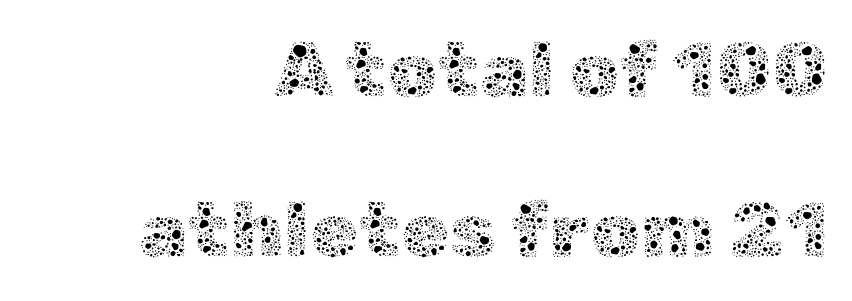
Q: Is the text bold? A: No.
Q: Is the text italic (slanted)? A: No, it is upright.
Q: Is the text underlined? A: No.
Q: How is the paragraph aligned? A: Right-aligned.
Q: Is the spacing between letters normal or unusually wide? A: Normal.
Q: Is the spacing between lines tight, normal or loose? A: Loose.
Q: Width (condensed, normal, or wide)? A: Normal.
Q: x-height? A: Medium.
Q: Monospaced? A: No.
